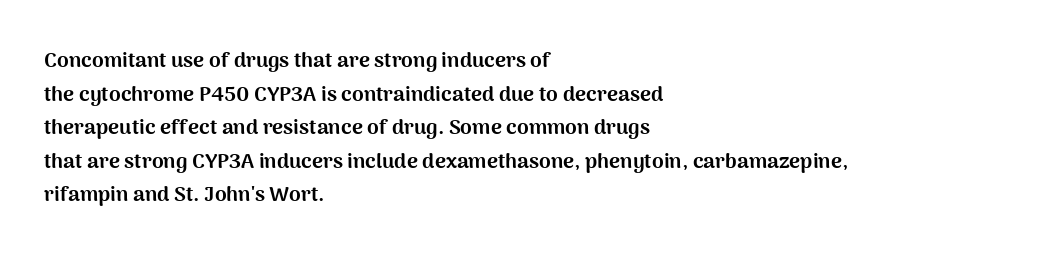
{"italic": "no", "bold": "yes", "underline": "no", "align": "left", "line_spacing": "normal", "line_spacing_ratio": 1.6, "letter_spacing": "normal", "letter_spacing_em": 0.0, "glyph_px": 21}
